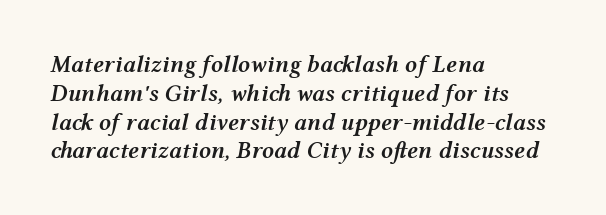
Words float on clear page, feet unadorned. Standard letterfit; no display-style spreading of the glyphs. Semibold letterforms, between regular and bold. Compared with a centered layout, this one pins lines to the left instead.
